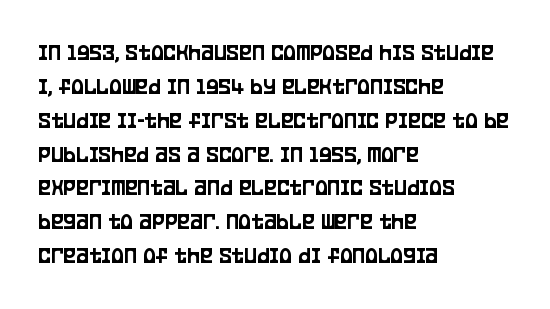
{"italic": "no", "underline": "no", "align": "left", "line_spacing": "normal", "line_spacing_ratio": 1.41, "letter_spacing": "normal", "letter_spacing_em": 0.0, "glyph_px": 24}
